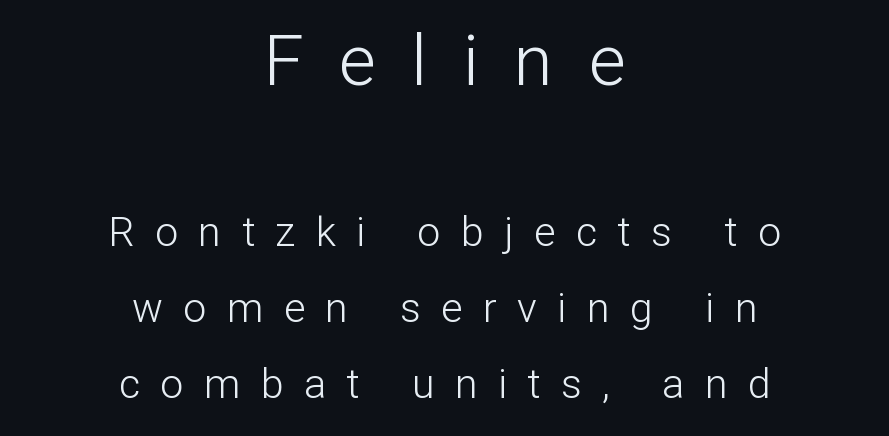
The face used here is proportionally spaced, like ordinary book or web type. The letters stand upright; this is a roman face. The font is comparable to plain body text, perhaps lighter. This layout puts the oversized block above and the modest block below.
